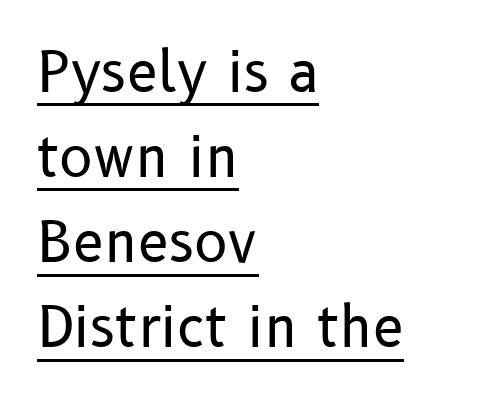
{"serif": "no", "italic": "no", "bold": "no", "weight": "regular", "width": "normal", "stroke_contrast": "low", "x_height": "medium", "monospaced": "no", "underline": "yes", "align": "left", "line_spacing": "normal", "line_spacing_ratio": 1.52, "letter_spacing": "normal", "letter_spacing_em": 0.0, "glyph_px": 56}
